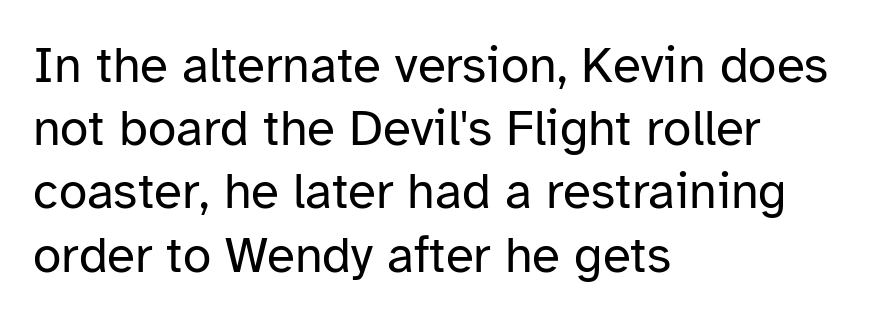
Q: Is the text bold? A: No.
Q: Is the text italic (slanted)? A: No, it is upright.
Q: Is the typeface a serif or a sans-serif typeface? A: Sans-serif.
Q: Is the text underlined? A: No.
Q: How is the paragraph aligned? A: Left-aligned.
Q: Is the spacing between letters normal or unusually wide? A: Normal.
Q: Width (condensed, normal, or wide)? A: Normal.
Q: Stroke contrast? A: Low.
Q: x-height? A: Medium.
Q: Monospaced? A: No.
